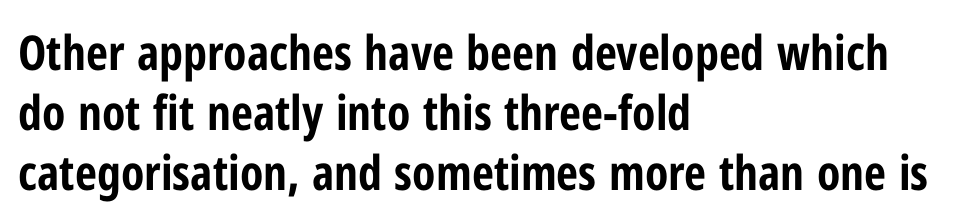
Posture: vertical. The setting favours the left margin, as ordinary paragraphs usually do. The tracking reads as untouched default to a designer's eye. No feet cap the strokes, marking this as sans-serif type. Character widths vary here, with narrow letters taking less room than wide ones.
